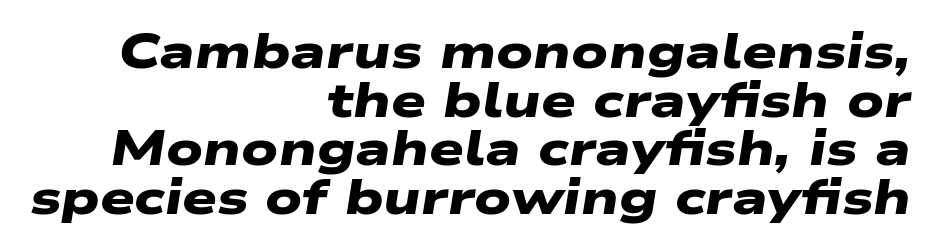
The image shows 49 px heavy, wide sans-serif type; set right-aligned, tight line spacing (0.99x), normal letter spacing, not underlined; low stroke contrast and a medium x-height.
